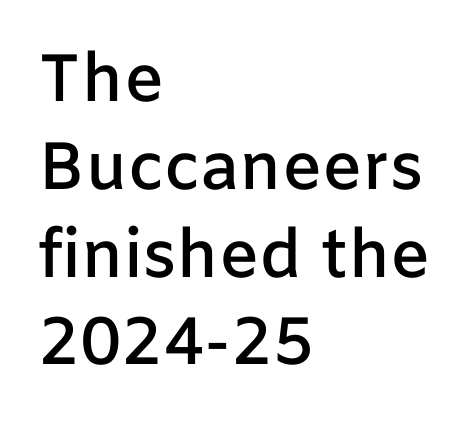
{"serif": "no", "italic": "no", "bold": "semi", "weight": "semibold", "width": "normal", "stroke_contrast": "low", "x_height": "medium", "monospaced": "no", "underline": "no", "align": "left", "line_spacing": "normal", "line_spacing_ratio": 1.31, "letter_spacing": "normal", "letter_spacing_em": 0.0, "glyph_px": 67}
